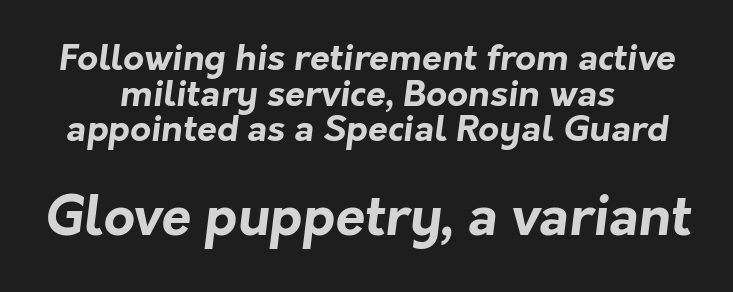
{"serif": "no", "bold": "yes", "weight": "bold", "width": "normal", "stroke_contrast": "low", "x_height": "medium", "monospaced": "no", "underline": "no", "align": "center", "line_spacing": "tight", "line_spacing_ratio": 0.99, "letter_spacing": "normal", "letter_spacing_em": 0.0, "larger_block": "second", "size_ratio": 1.5, "glyph_px": 54}
